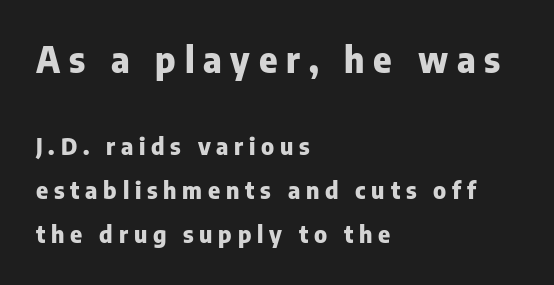
The image shows 35 px heavy sans-serif type, upright; set left-aligned, loose line spacing (1.91x), unusually wide letter spacing (+0.25 em), not underlined; the first (top) block is 1.52x larger; low stroke contrast and a medium x-height.
